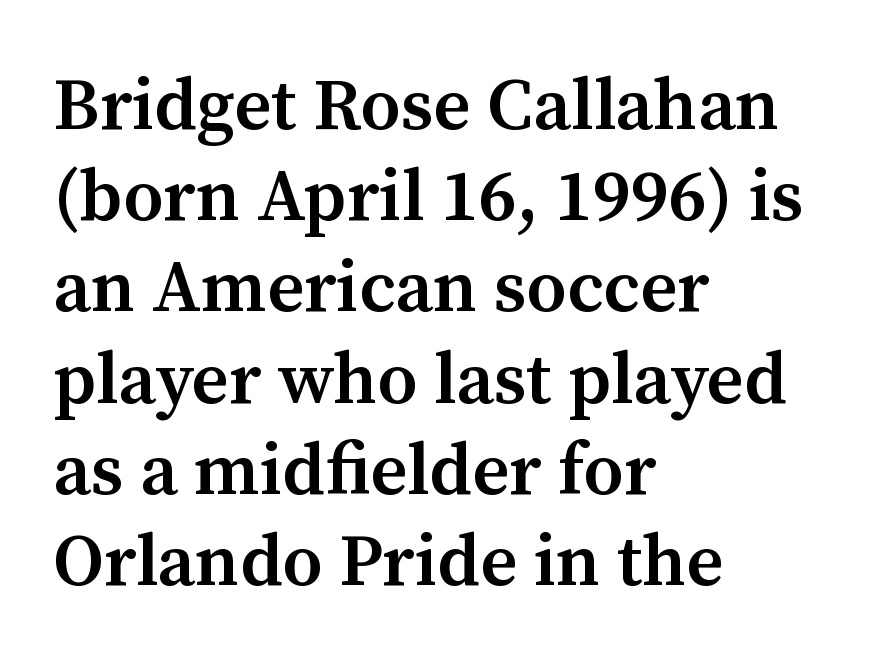
{"serif": "yes", "italic": "no", "bold": "semi", "weight": "semibold", "width": "normal", "stroke_contrast": "medium", "x_height": "medium", "monospaced": "no", "underline": "no", "align": "left", "line_spacing": "normal", "line_spacing_ratio": 1.25, "letter_spacing": "normal", "letter_spacing_em": 0.0, "glyph_px": 73}
